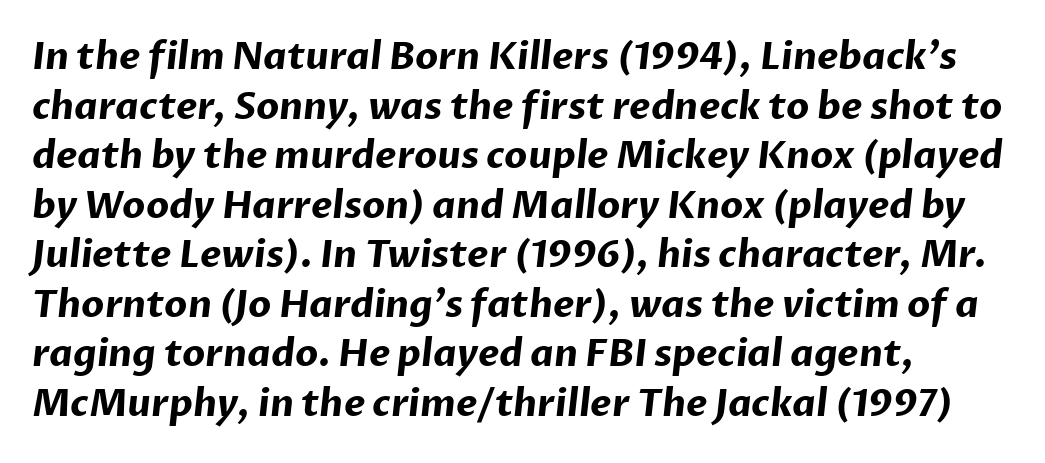
The image shows 37 px bold sans-serif type; set left-aligned, normal line spacing (1.34x), normal letter spacing, not underlined; low stroke contrast and a medium x-height.
